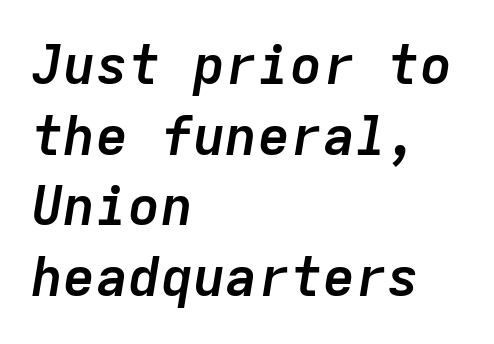
Q: Is the text bold? A: Yes.
Q: Is the text italic (slanted)? A: Yes, it leans right by about 9 degrees.
Q: Is the text underlined? A: No.
Q: How is the paragraph aligned? A: Left-aligned.
Q: Is the spacing between letters normal or unusually wide? A: Normal.
Q: Is the spacing between lines tight, normal or loose? A: Normal.
Q: Width (condensed, normal, or wide)? A: Normal.
Q: Stroke contrast? A: Low.
Q: x-height? A: Medium.
Q: Monospaced? A: Yes.
